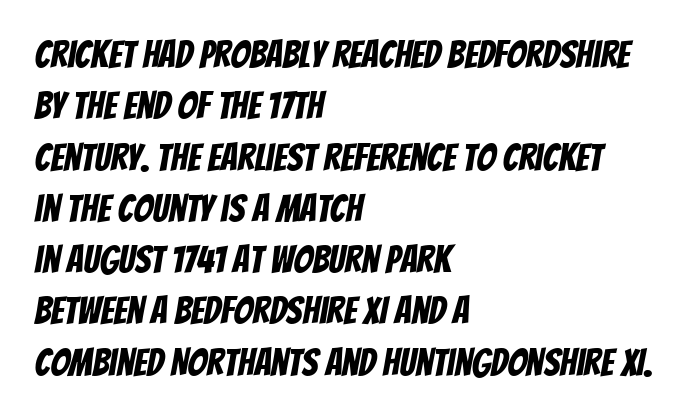
Tracking here is standard; glyphs follow each other at the usual distance. Looks like regular typesetting: each glyph gets only the width it needs. A student would call this left alignment; a typographer would say flush left, rag right. The strip under each line holds only bare page.
